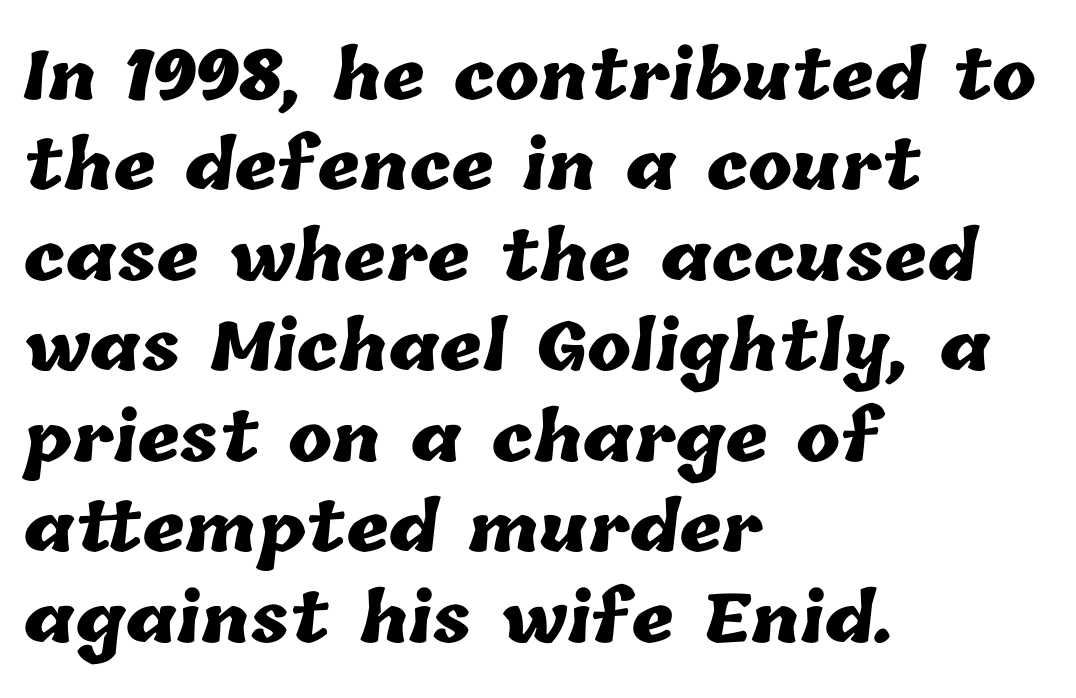
The image shows 66 px heavy type; set left-aligned, normal line spacing (1.37x), normal letter spacing, not underlined; low stroke contrast and a medium x-height.
